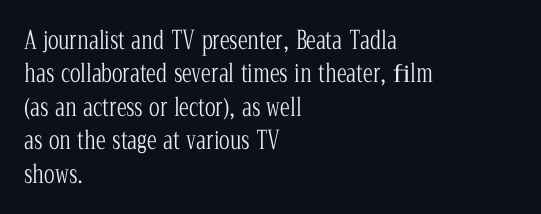
{"italic": "no", "bold": "no", "underline": "no", "align": "left", "line_spacing": "normal", "line_spacing_ratio": 1.34, "letter_spacing": "normal", "letter_spacing_em": 0.0, "glyph_px": 25}
